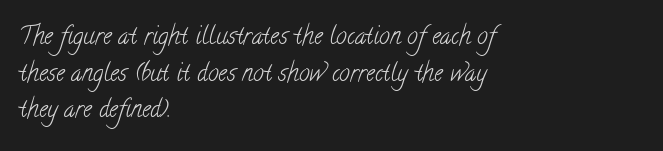
{"bold": "no", "underline": "no", "align": "left", "line_spacing": "normal", "line_spacing_ratio": 1.53, "letter_spacing": "normal", "letter_spacing_em": 0.0, "glyph_px": 24}
